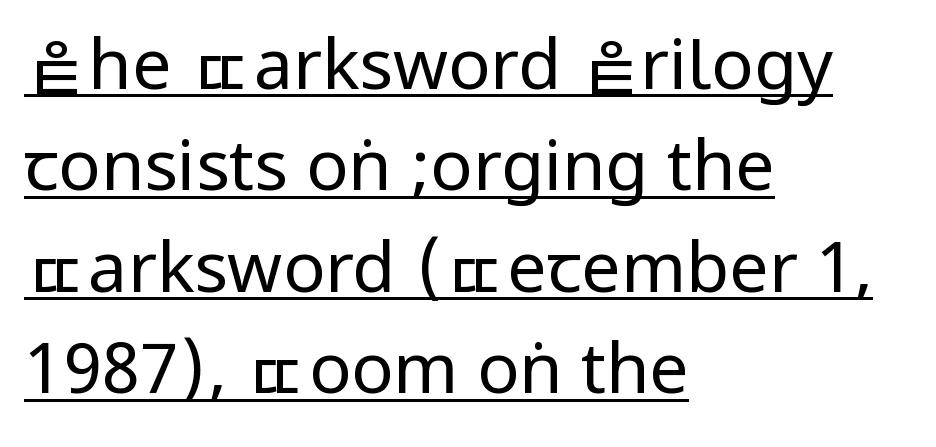
{"serif": "no", "italic": "no", "bold": "no", "weight": "regular", "width": "condensed", "stroke_contrast": "low", "underline": "yes", "align": "left", "line_spacing": "normal", "line_spacing_ratio": 1.45, "letter_spacing": "normal", "letter_spacing_em": 0.0, "glyph_px": 70}
